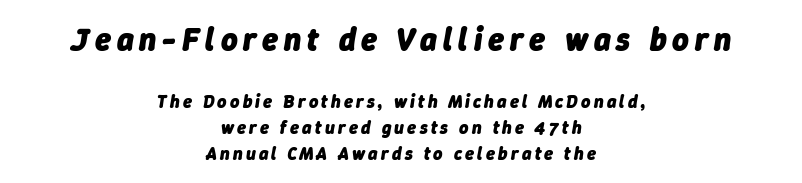
{"italic": "yes", "lean": "right", "slant_degrees": 9, "bold": "yes", "weight": "heavy", "width": "normal", "stroke_contrast": "low", "x_height": "medium", "monospaced": "no", "underline": "no", "align": "center", "line_spacing": "normal", "line_spacing_ratio": 1.44, "larger_block": "first", "size_ratio": 1.78, "glyph_px": 32}
